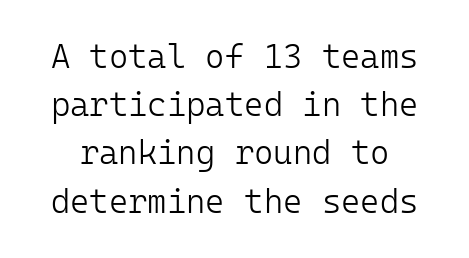
Q: Is the text bold? A: No.
Q: Is the text italic (slanted)? A: No, it is upright.
Q: Is the typeface a serif or a sans-serif typeface? A: Sans-serif.
Q: Is the text underlined? A: No.
Q: Is the spacing between letters normal or unusually wide? A: Normal.
Q: Is the spacing between lines tight, normal or loose? A: Normal.
Q: Width (condensed, normal, or wide)? A: Normal.
Q: Stroke contrast? A: Low.
Q: x-height? A: Medium.
Q: Monospaced? A: Yes.
